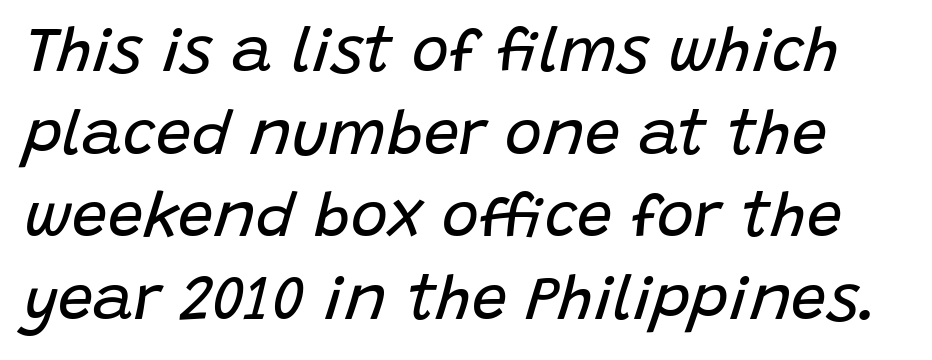
{"italic": "yes", "lean": "right", "slant_degrees": 15, "bold": "no", "weight": "regular", "width": "normal", "stroke_contrast": "low", "x_height": "large", "monospaced": "no", "underline": "no", "line_spacing": "normal", "line_spacing_ratio": 1.31, "letter_spacing": "normal", "letter_spacing_em": 0.0, "glyph_px": 63}
